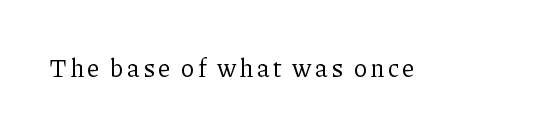
Q: Is the text bold? A: No.
Q: Is the text italic (slanted)? A: No, it is upright.
Q: Is the text underlined? A: No.
